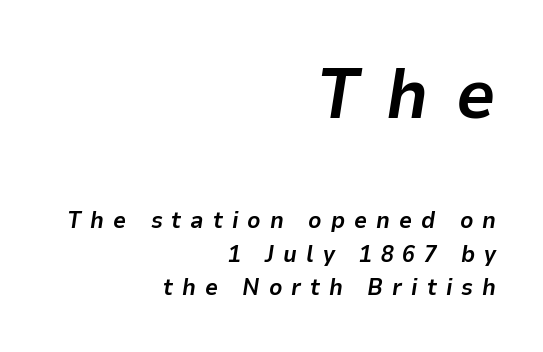
{"italic": "yes", "lean": "right", "slant_degrees": 9, "bold": "yes", "weight": "bold", "width": "normal", "stroke_contrast": "low", "x_height": "medium", "monospaced": "no", "underline": "no", "align": "right", "line_spacing": "normal", "line_spacing_ratio": 1.45, "letter_spacing": "wide", "letter_spacing_em": 0.39, "larger_block": "first", "size_ratio": 3.04, "glyph_px": 70}
